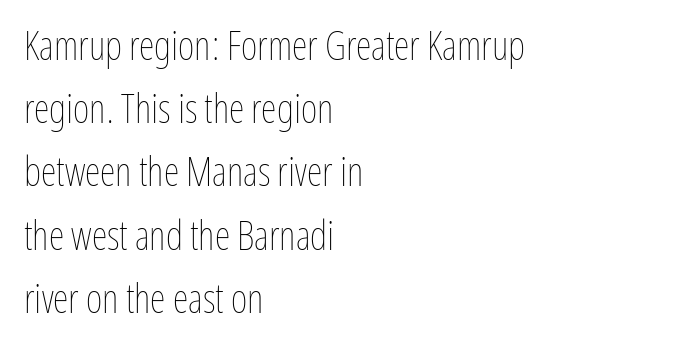
{"italic": "no", "bold": "no", "weight": "thin", "width": "condensed", "stroke_contrast": "low", "x_height": "medium", "monospaced": "no", "underline": "no", "align": "left", "line_spacing": "normal", "line_spacing_ratio": 1.58, "letter_spacing": "normal", "letter_spacing_em": 0.0, "glyph_px": 40}
